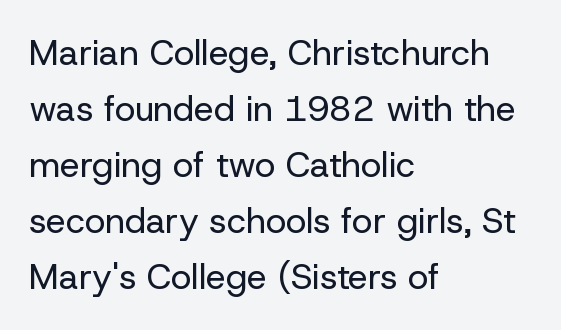
Q: Is the text bold? A: No.
Q: Is the text italic (slanted)? A: No, it is upright.
Q: Is the typeface a serif or a sans-serif typeface? A: Sans-serif.
Q: Is the text underlined? A: No.
Q: How is the paragraph aligned? A: Left-aligned.
Q: Is the spacing between letters normal or unusually wide? A: Normal.
Q: Is the spacing between lines tight, normal or loose? A: Normal.
Q: Width (condensed, normal, or wide)? A: Normal.
Q: Stroke contrast? A: Low.
Q: x-height? A: Medium.
Q: Monospaced? A: No.
